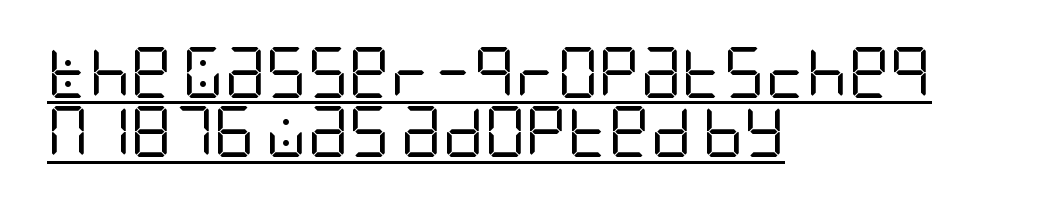
Q: Is the text bold? A: No.
Q: Is the text italic (slanted)? A: No, it is upright.
Q: Is the typeface a serif or a sans-serif typeface? A: Sans-serif.
Q: Is the text underlined? A: Yes.
Q: How is the paragraph aligned? A: Left-aligned.
Q: Is the spacing between letters normal or unusually wide? A: Normal.
Q: Width (condensed, normal, or wide)? A: Condensed.
Q: Stroke contrast? A: Low.
Q: x-height? A: Large.
